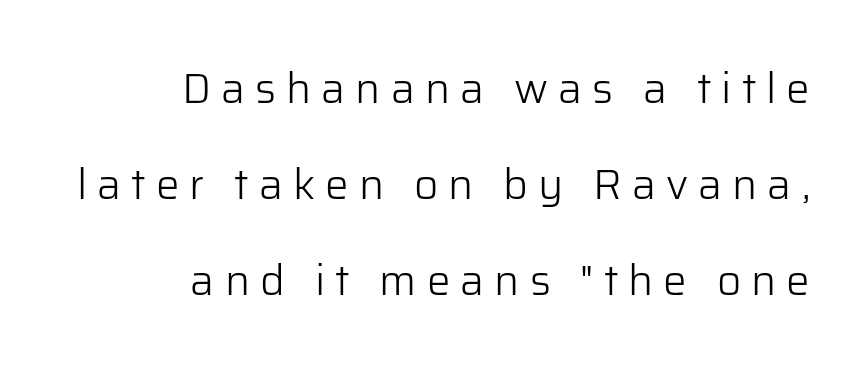
Q: Is the text bold? A: No.
Q: Is the text italic (slanted)? A: No, it is upright.
Q: Is the typeface a serif or a sans-serif typeface? A: Sans-serif.
Q: Is the text underlined? A: No.
Q: How is the paragraph aligned? A: Right-aligned.
Q: Is the spacing between letters normal or unusually wide? A: Unusually wide.
Q: Is the spacing between lines tight, normal or loose? A: Loose.
Q: Width (condensed, normal, or wide)? A: Normal.
Q: Stroke contrast? A: Low.
Q: x-height? A: Medium.
Q: Monospaced? A: No.
